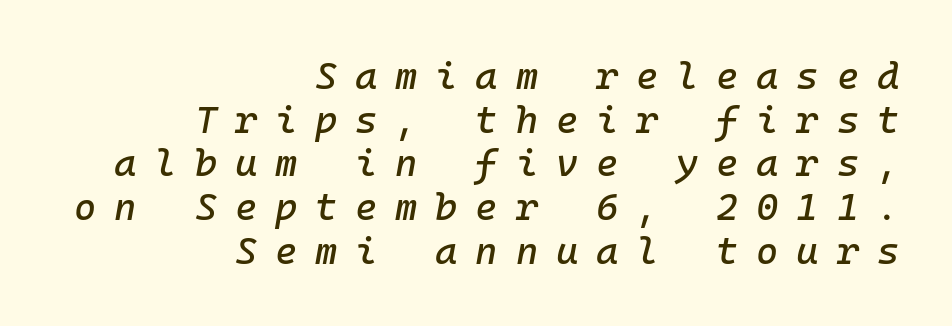
The designer dialed line spacing down below the default. The typesetter chose a ragged-left arrangement here. There's an unmistakable incline to the writing here. The specimen omits any rule beneath the text block's lines. The line texture is sparse and dotted thanks to wide tracking.
